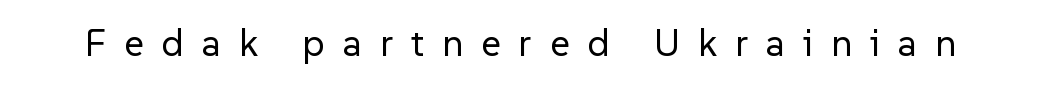
{"serif": "no", "italic": "no", "bold": "no", "weight": "regular", "width": "normal", "stroke_contrast": "low", "x_height": "medium", "monospaced": "no", "underline": "no", "letter_spacing": "wide", "letter_spacing_em": 0.47, "glyph_px": 38}
